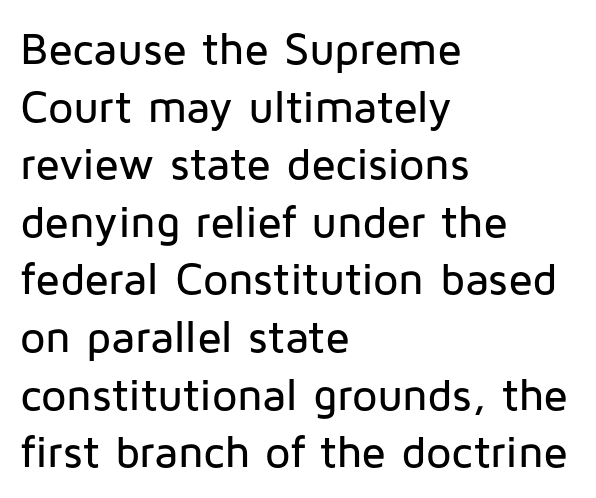
Does the lettering tilt? It doesn't — this is upright. The lines sit at an ordinary, default distance from one another. The typeface chosen for these lines omits serifs. The passage shown is typed in a proportional face where columns would drift.
